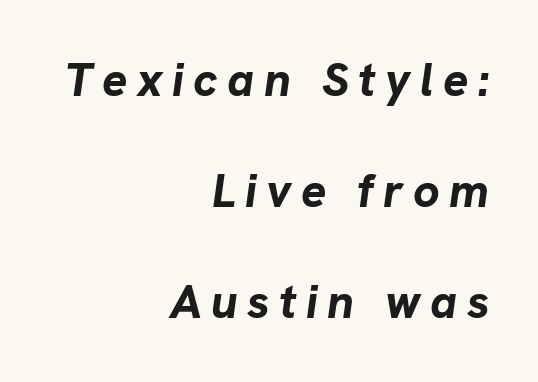
{"italic": "yes", "lean": "right", "slant_degrees": 8, "bold": "yes", "weight": "bold", "width": "normal", "stroke_contrast": "low", "x_height": "medium", "monospaced": "no", "underline": "no", "align": "right", "line_spacing": "loose", "line_spacing_ratio": 2.36, "letter_spacing": "wide", "letter_spacing_em": 0.2, "glyph_px": 47}
